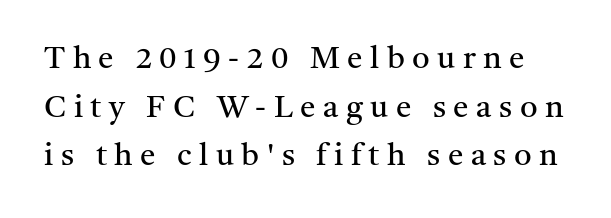
The image shows 31 px regular-weight serif type, upright; set normal line spacing (1.57x), unusually wide letter spacing (+0.24 em), not underlined; medium stroke contrast and a medium x-height.
